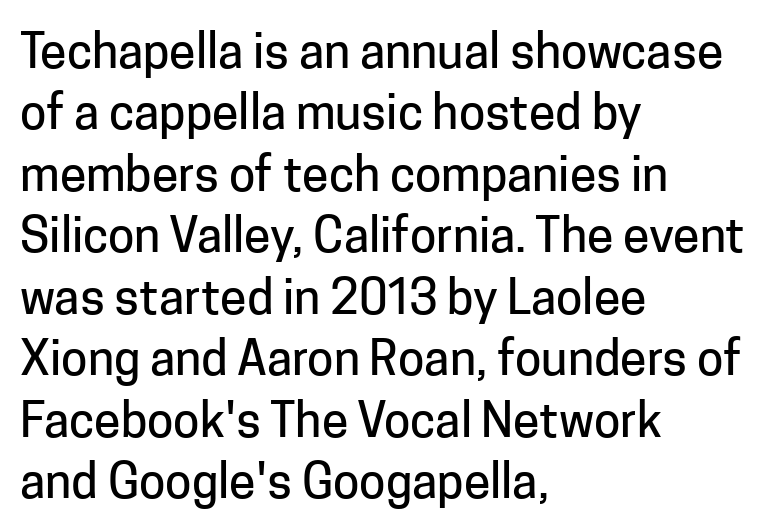
{"serif": "no", "italic": "no", "width": "normal", "stroke_contrast": "low", "x_height": "medium", "monospaced": "no", "underline": "no", "align": "left", "line_spacing": "normal", "line_spacing_ratio": 1.28, "letter_spacing": "normal", "letter_spacing_em": 0.0, "glyph_px": 48}
